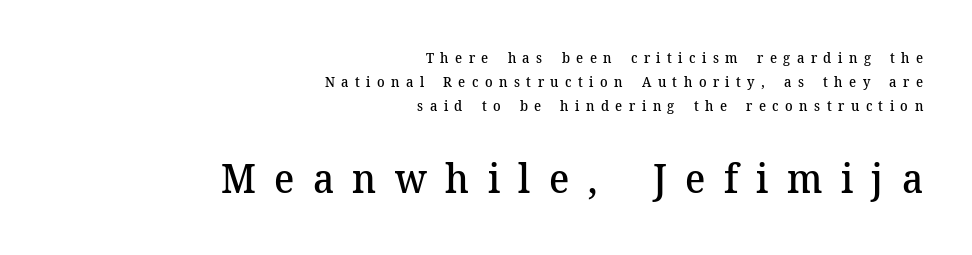
Q: Is the text bold? A: Semi-bold.
Q: Is the text italic (slanted)? A: No, it is upright.
Q: Is the typeface a serif or a sans-serif typeface? A: Serif.
Q: Is the text underlined? A: No.
Q: How is the paragraph aligned? A: Right-aligned.
Q: Is the spacing between letters normal or unusually wide? A: Unusually wide.
Q: Which block of text is set in a larger size, the first (top) or the second (bottom)? A: The second (bottom) one.
Q: Width (condensed, normal, or wide)? A: Normal.
Q: Stroke contrast? A: Medium.
Q: x-height? A: Medium.
Q: Monospaced? A: No.
